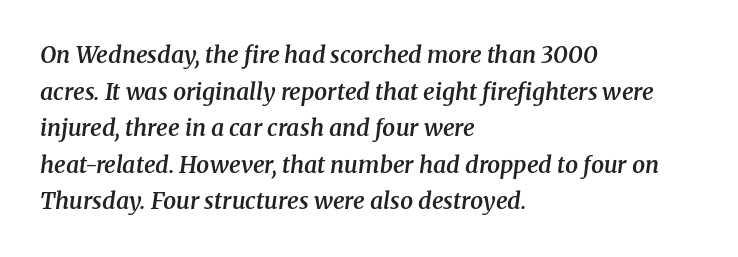
The image shows 23 px text type, italic (leaning right); set left-aligned, normal line spacing (1.59x), normal letter spacing, not underlined.
